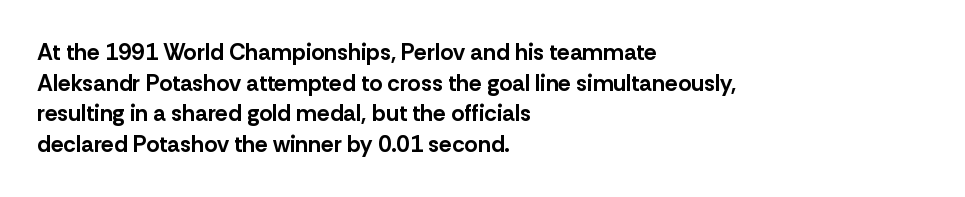
Nobody touched the tracking dial on this one. Heft: maximum for text — a bold. The rendering anchors every line to the left-hand side. The line-height multiplier appears to be the usual default.
